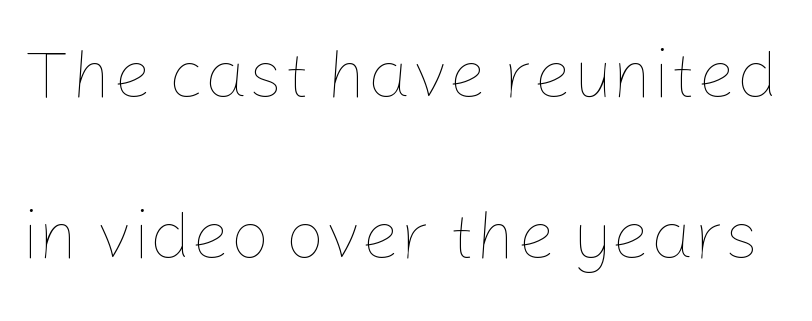
Q: Is the text bold? A: No.
Q: Is the text italic (slanted)? A: No, it is upright.
Q: Is the text underlined? A: No.
Q: Is the spacing between letters normal or unusually wide? A: Normal.
Q: Is the spacing between lines tight, normal or loose? A: Loose.
Q: Width (condensed, normal, or wide)? A: Normal.
Q: Stroke contrast? A: Low.
Q: x-height? A: Medium.
Q: Monospaced? A: No.
